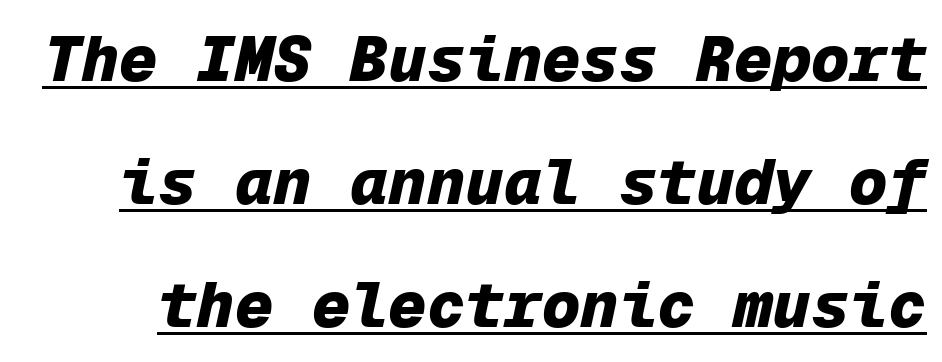
Q: Is the text bold? A: Yes.
Q: Is the text italic (slanted)? A: Yes, it leans right by about 12 degrees.
Q: Is the text underlined? A: Yes.
Q: Is the spacing between letters normal or unusually wide? A: Normal.
Q: Is the spacing between lines tight, normal or loose? A: Loose.
Q: Width (condensed, normal, or wide)? A: Normal.
Q: Stroke contrast? A: Low.
Q: x-height? A: Medium.
Q: Monospaced? A: Yes.
